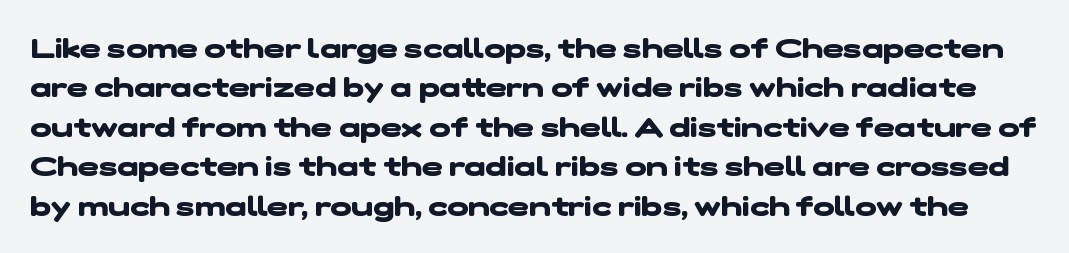
The image shows 28 px heavy, wide sans-serif type; set normal line spacing (1.41x), normal letter spacing, not underlined; low stroke contrast and a medium x-height.
